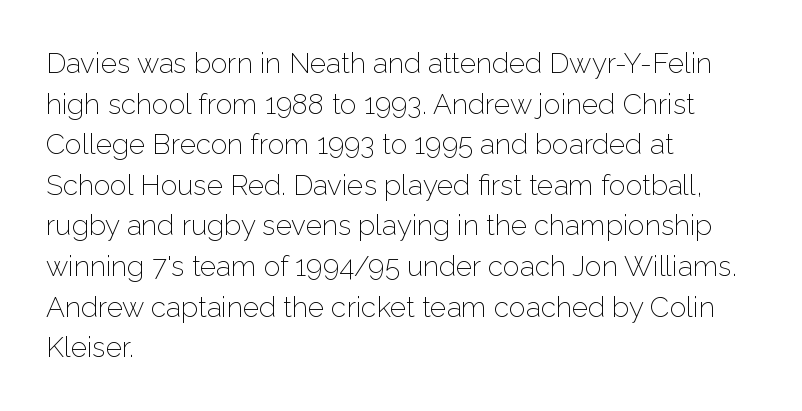
{"serif": "no", "italic": "no", "bold": "no", "weight": "light", "width": "normal", "stroke_contrast": "low", "x_height": "medium", "monospaced": "no", "underline": "no", "align": "left", "line_spacing": "normal", "line_spacing_ratio": 1.45, "letter_spacing": "normal", "letter_spacing_em": 0.0, "glyph_px": 28}
